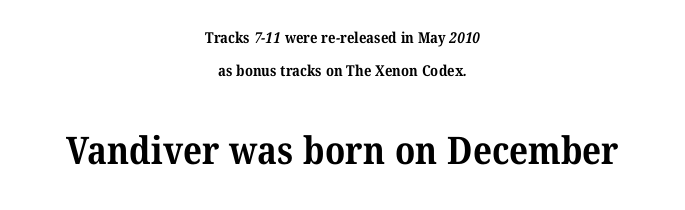
The image shows 38 px bold serif type; set centered, loose line spacing (2.23x), normal letter spacing, not underlined; the second (bottom) block is 2.53x larger; medium stroke contrast and a medium x-height.
